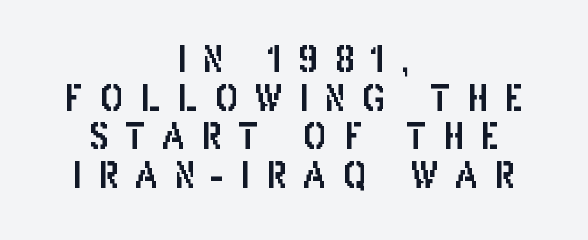
Is there any slant? The stems are plumb. What kind of face is this? One without serifs — a sans. Substantial extra tracking has been applied to these lines. The letters advance in unequal steps, a hallmark of proportional type. The paragraph has two soft edges and a firm central axis. The gap between lines stays unmarked.
